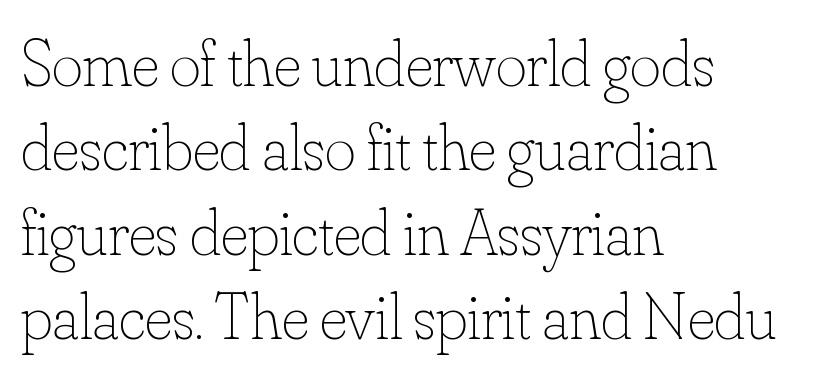
{"italic": "no", "bold": "no", "weight": "thin", "width": "normal", "stroke_contrast": "low", "x_height": "small", "monospaced": "no", "underline": "no", "align": "left", "line_spacing": "normal", "line_spacing_ratio": 1.28, "letter_spacing": "normal", "letter_spacing_em": 0.0, "glyph_px": 66}
